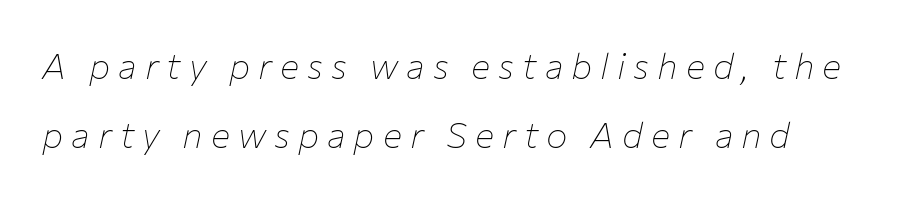
{"italic": "yes", "lean": "right", "slant_degrees": 12, "bold": "no", "weight": "thin", "width": "normal", "stroke_contrast": "low", "x_height": "medium", "monospaced": "no", "underline": "no", "line_spacing": "loose", "line_spacing_ratio": 1.91, "letter_spacing": "wide", "letter_spacing_em": 0.22, "glyph_px": 36}
